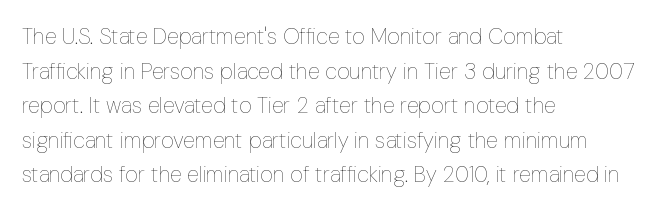
Which margin do the lines hug? The left one — the right edge is uneven. This is roman type, the default non-slanted kind. Summary of vertical rhythm: regular, with standard interline spacing. These glyphs show unthickened strokes, regular width or finer. The rendering keeps characters at their native spacing. The gap between lines stays unmarked.
